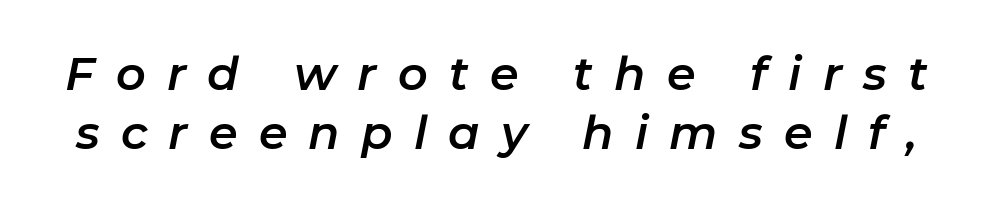
The letters are spread apart with noticeably loose tracking. Compared with ordinary roman type, these characters are visibly tilted. These lines sit exactly where default settings would place them. The passage shown is typed in a proportional face where columns would drift. Underline: absent.
